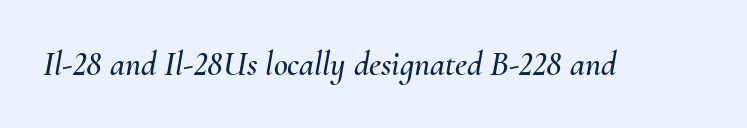
Q: Is the text italic (slanted)? A: Yes, it leans right by about 10 degrees.
Q: Is the text underlined? A: No.
Q: Is the spacing between letters normal or unusually wide? A: Normal.
Q: Width (condensed, normal, or wide)? A: Normal.
Q: Stroke contrast? A: Medium.
Q: x-height? A: Small.
Q: Monospaced? A: No.
